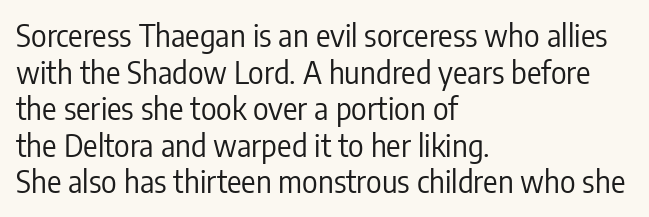
Q: Is the text bold? A: No.
Q: Is the text italic (slanted)? A: No, it is upright.
Q: Is the typeface a serif or a sans-serif typeface? A: Sans-serif.
Q: Is the text underlined? A: No.
Q: How is the paragraph aligned? A: Left-aligned.
Q: Is the spacing between letters normal or unusually wide? A: Normal.
Q: Width (condensed, normal, or wide)? A: Condensed.
Q: Stroke contrast? A: Low.
Q: x-height? A: Medium.
Q: Monospaced? A: No.
